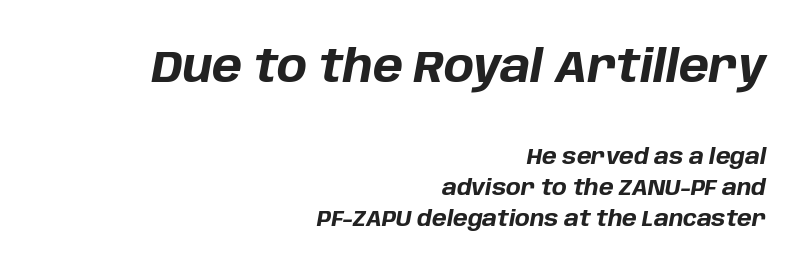
Q: Is the text bold? A: Yes.
Q: Is the text italic (slanted)? A: Yes, it leans right by about 10 degrees.
Q: Is the text underlined? A: No.
Q: How is the paragraph aligned? A: Right-aligned.
Q: Is the spacing between letters normal or unusually wide? A: Normal.
Q: Is the spacing between lines tight, normal or loose? A: Normal.
Q: Which block of text is set in a larger size, the first (top) or the second (bottom)? A: The first (top) one.
Q: Width (condensed, normal, or wide)? A: Normal.
Q: Stroke contrast? A: Low.
Q: x-height? A: Large.
Q: Monospaced? A: No.
